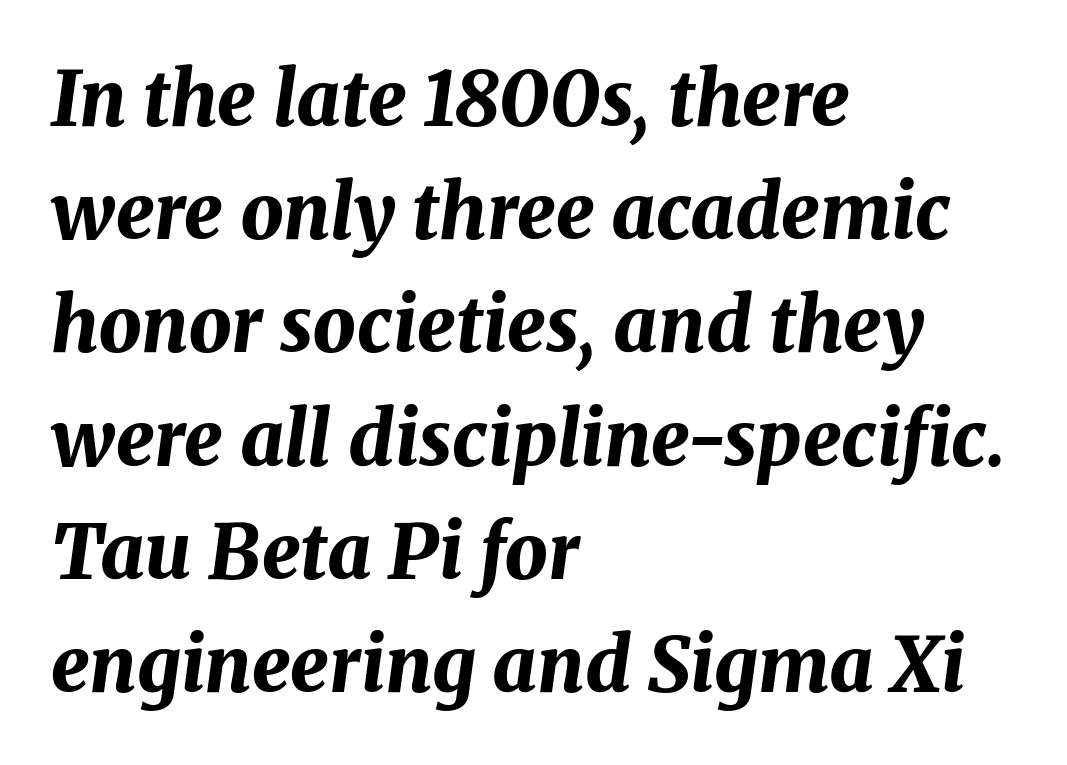
The image shows 76 px bold type, italic (leaning right); set left-aligned, normal line spacing (1.49x), normal letter spacing, not underlined; medium stroke contrast and a medium x-height.
